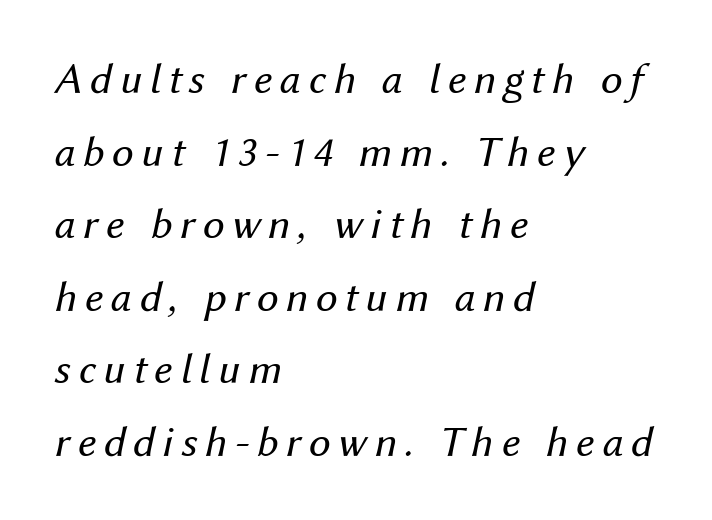
The image shows 44 px regular-weight type, italic (leaning right); set left-aligned, normal line spacing (1.65x), not underlined; medium stroke contrast and a medium x-height.
